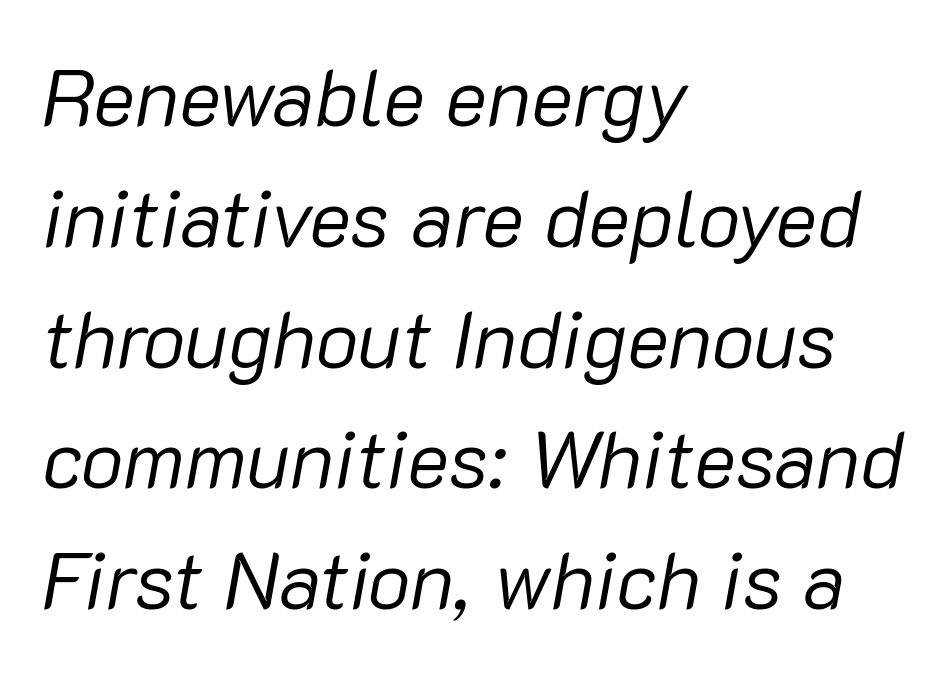
Q: Is the text bold? A: No.
Q: Is the text italic (slanted)? A: Yes, it leans right by about 10 degrees.
Q: Is the text underlined? A: No.
Q: How is the paragraph aligned? A: Left-aligned.
Q: Is the spacing between letters normal or unusually wide? A: Normal.
Q: Is the spacing between lines tight, normal or loose? A: Normal.
Q: Width (condensed, normal, or wide)? A: Normal.
Q: Stroke contrast? A: Low.
Q: x-height? A: Medium.
Q: Monospaced? A: No.
